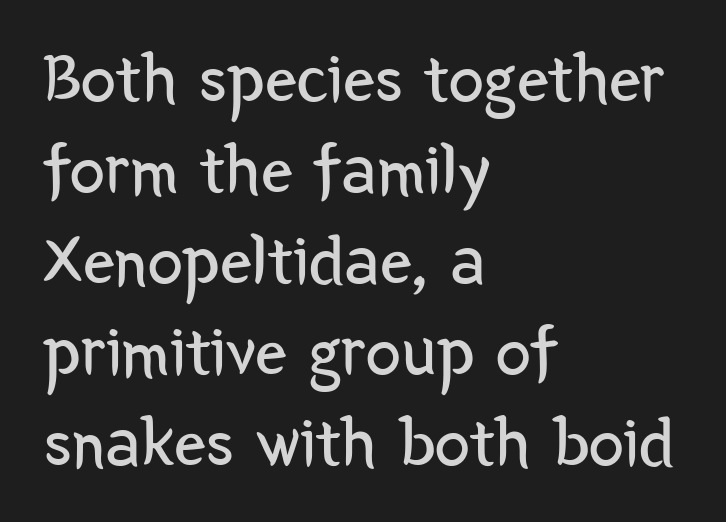
{"serif": "no", "italic": "no", "bold": "no", "weight": "regular", "width": "condensed", "stroke_contrast": "low", "x_height": "medium", "monospaced": "no", "underline": "no", "align": "left", "line_spacing": "normal", "line_spacing_ratio": 1.28, "letter_spacing": "normal", "letter_spacing_em": 0.0, "glyph_px": 71}
